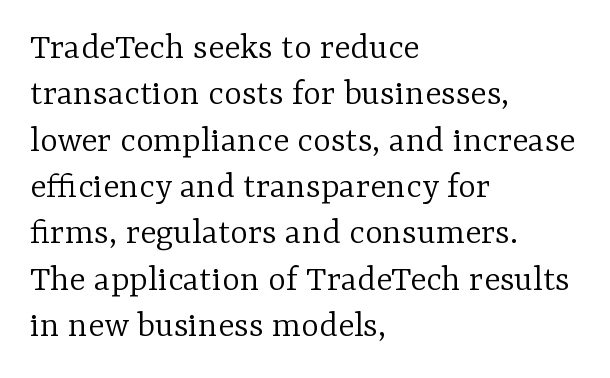
The image shows 38 px light serif type, upright; set left-aligned, line spacing 1.22x, normal letter spacing, not underlined; low stroke contrast and a medium x-height.
